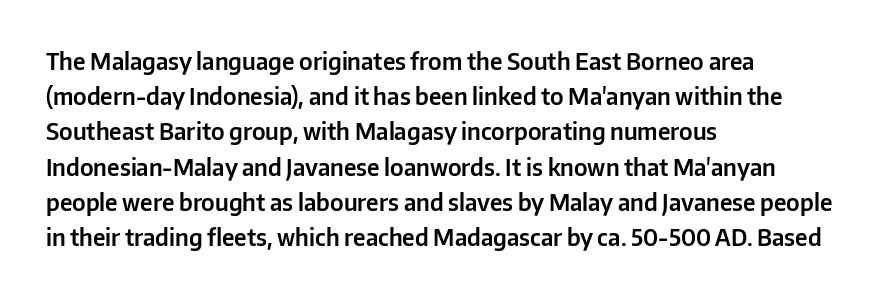
{"italic": "no", "underline": "no", "align": "left", "line_spacing": "normal", "line_spacing_ratio": 1.53, "letter_spacing": "normal", "letter_spacing_em": 0.0, "glyph_px": 23}
